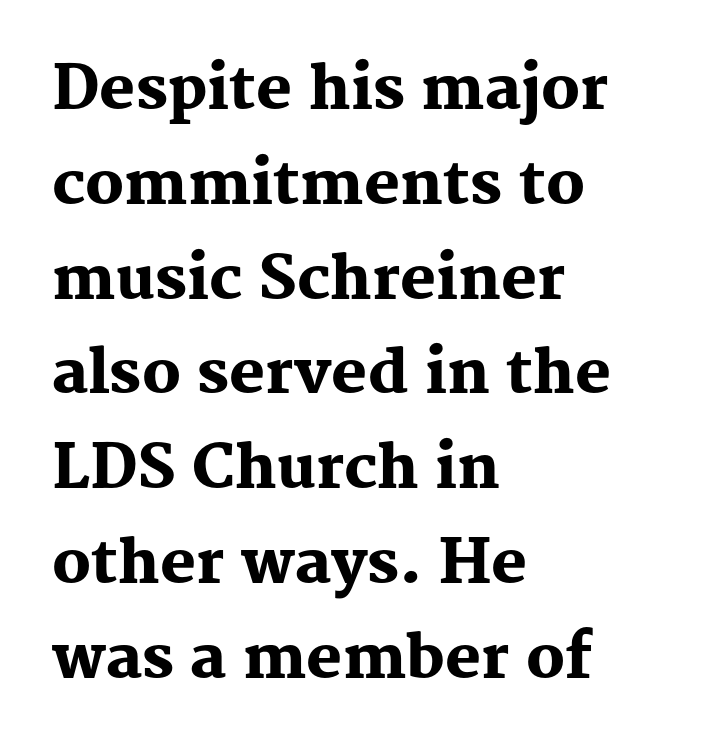
The image shows 60 px heavy serif type, upright; set left-aligned, normal line spacing (1.58x), normal letter spacing, not underlined; medium stroke contrast and a medium x-height.
